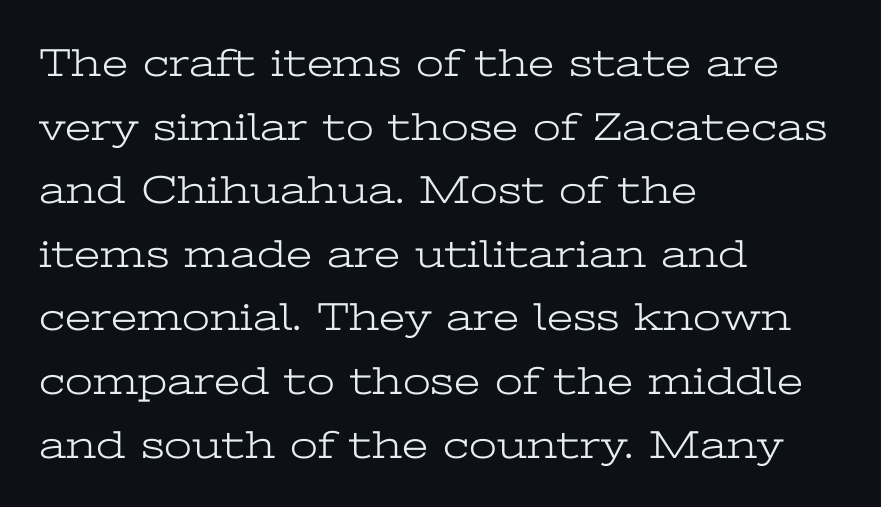
Q: Is the text bold? A: No.
Q: Is the text italic (slanted)? A: No, it is upright.
Q: Is the typeface a serif or a sans-serif typeface? A: Serif.
Q: Is the text underlined? A: No.
Q: How is the paragraph aligned? A: Left-aligned.
Q: Is the spacing between letters normal or unusually wide? A: Normal.
Q: Is the spacing between lines tight, normal or loose? A: Normal.
Q: Width (condensed, normal, or wide)? A: Wide.
Q: Stroke contrast? A: Low.
Q: x-height? A: Medium.
Q: Monospaced? A: No.
